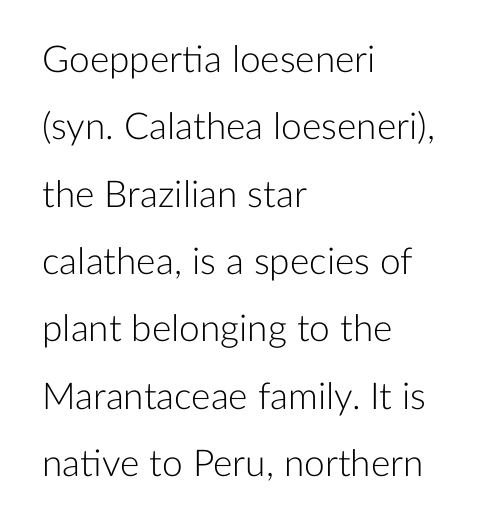
The image shows 37 px light sans-serif type, upright; set left-aligned, line spacing 1.82x, normal letter spacing, not underlined; low stroke contrast and a medium x-height.
